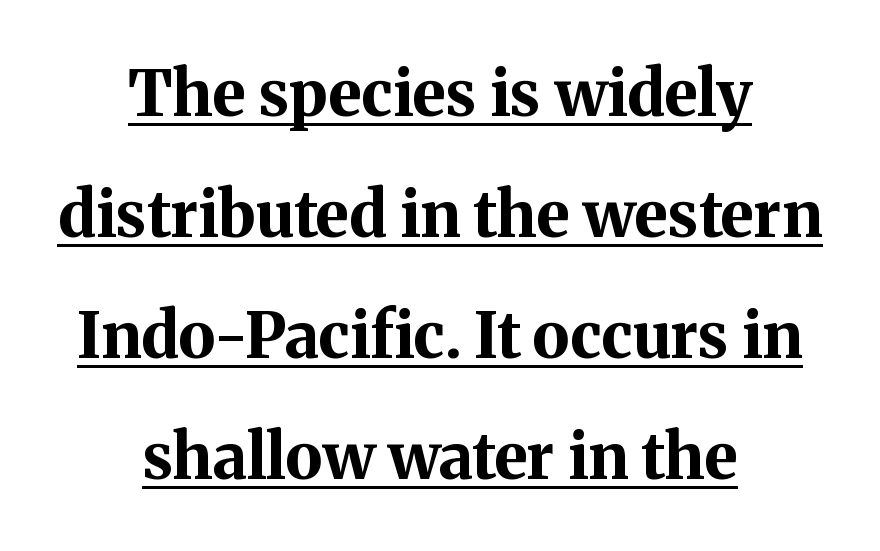
{"serif": "yes", "italic": "no", "bold": "yes", "weight": "bold", "width": "normal", "stroke_contrast": "medium", "x_height": "medium", "monospaced": "no", "underline": "yes", "align": "center", "line_spacing": "loose", "line_spacing_ratio": 1.92, "letter_spacing": "normal", "letter_spacing_em": 0.0, "glyph_px": 63}
